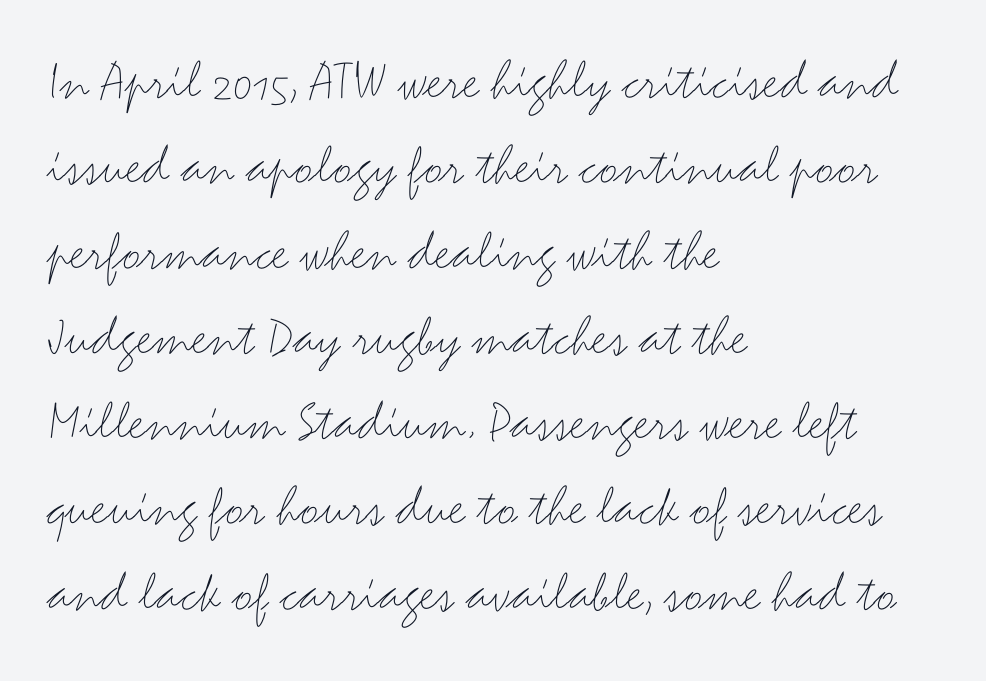
{"serif": "no", "bold": "no", "weight": "thin", "width": "wide", "stroke_contrast": "medium", "x_height": "small", "monospaced": "no", "underline": "no", "align": "left", "line_spacing": "normal", "line_spacing_ratio": 1.47, "letter_spacing": "normal", "letter_spacing_em": 0.0, "glyph_px": 58}
